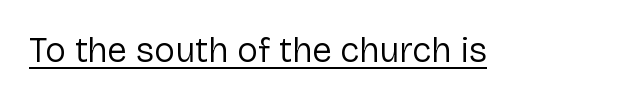
The image shows 35 px regular-weight sans-serif type, upright; set normal letter spacing, underlined; low stroke contrast and a medium x-height.
